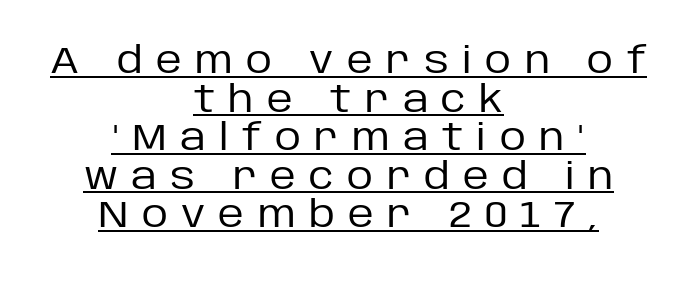
The image shows 36 px regular-weight sans-serif type, upright; set centered, tight line spacing (1.07x), unusually wide letter spacing (+0.37 em), underlined; low stroke contrast and a large x-height.
